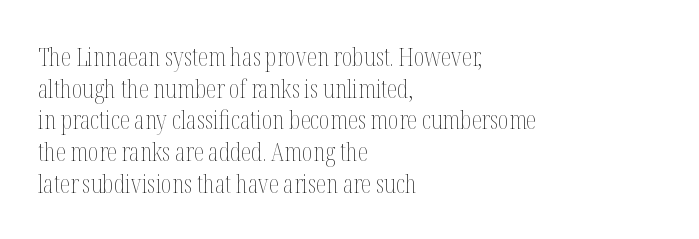
Q: Is the text bold? A: No.
Q: Is the text italic (slanted)? A: No, it is upright.
Q: Is the text underlined? A: No.
Q: How is the paragraph aligned? A: Left-aligned.
Q: Is the spacing between letters normal or unusually wide? A: Normal.
